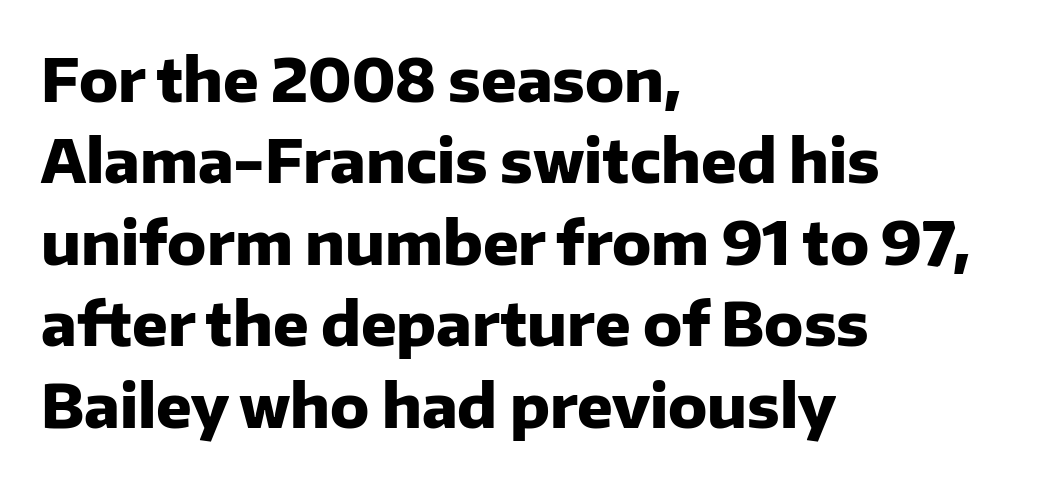
{"serif": "no", "italic": "no", "bold": "yes", "weight": "heavy", "width": "normal", "stroke_contrast": "low", "x_height": "medium", "monospaced": "no", "underline": "no", "align": "left", "line_spacing": "normal", "line_spacing_ratio": 1.38, "letter_spacing": "normal", "letter_spacing_em": 0.0, "glyph_px": 59}
